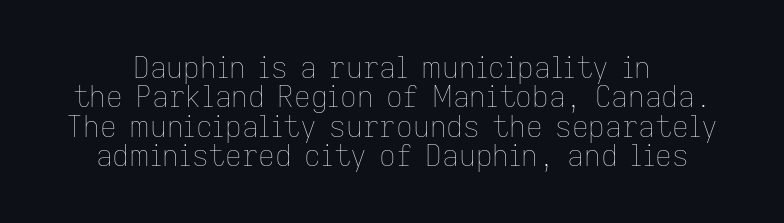
{"italic": "no", "bold": "no", "weight": "thin", "width": "normal", "stroke_contrast": "low", "x_height": "medium", "monospaced": "no", "underline": "no", "line_spacing": "tight", "line_spacing_ratio": 1.01, "letter_spacing": "normal", "letter_spacing_em": 0.0, "glyph_px": 29}
